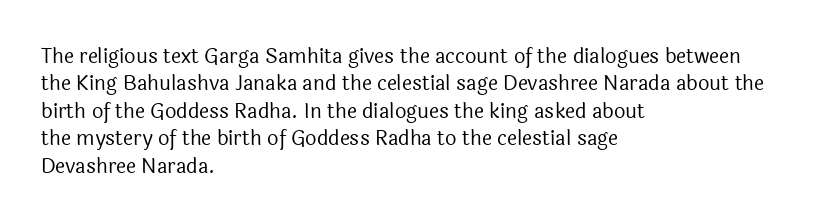
Q: Is the text bold? A: No.
Q: Is the text italic (slanted)? A: No, it is upright.
Q: Is the text underlined? A: No.
Q: How is the paragraph aligned? A: Left-aligned.
Q: Is the spacing between letters normal or unusually wide? A: Normal.
Q: Is the spacing between lines tight, normal or loose? A: Normal.
